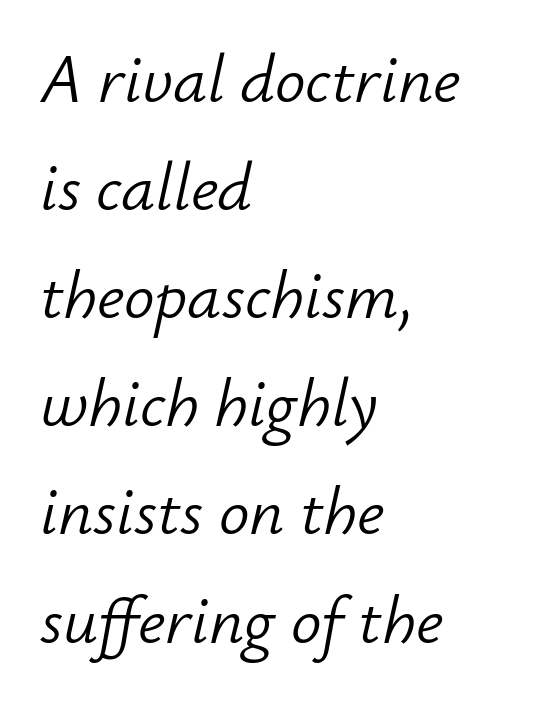
{"italic": "yes", "lean": "right", "slant_degrees": 12, "bold": "no", "weight": "light", "width": "normal", "stroke_contrast": "low", "x_height": "small", "monospaced": "no", "underline": "no", "align": "left", "line_spacing": "normal", "line_spacing_ratio": 1.59, "letter_spacing": "normal", "letter_spacing_em": 0.0, "glyph_px": 68}
